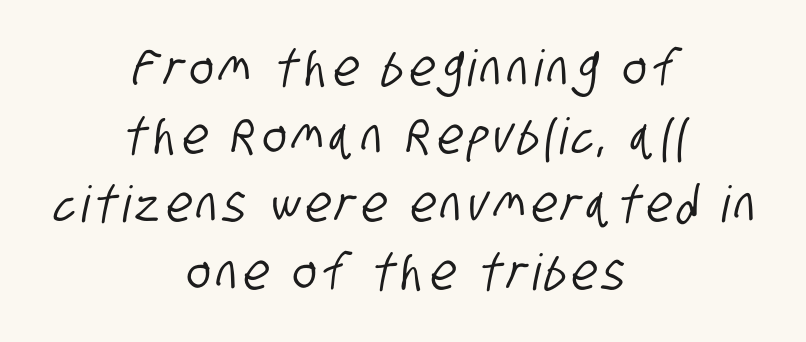
The image shows 50 px condensed sans-serif type; set centered, normal line spacing (1.36x), not underlined; low stroke contrast and a large x-height.
